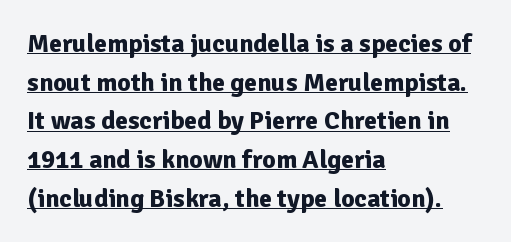
{"italic": "no", "bold": "yes", "underline": "yes", "align": "left", "line_spacing": "normal", "line_spacing_ratio": 1.49, "letter_spacing": "normal", "letter_spacing_em": 0.0, "glyph_px": 26}
